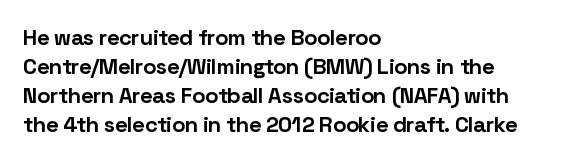
{"italic": "no", "bold": "yes", "underline": "no", "align": "left", "line_spacing": "normal", "line_spacing_ratio": 1.32, "letter_spacing": "normal", "letter_spacing_em": 0.0, "glyph_px": 22}
